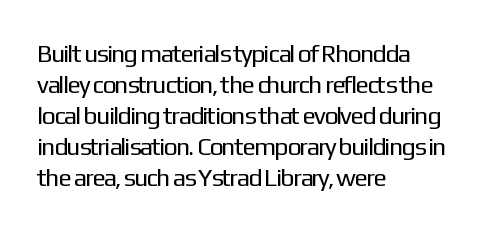
{"italic": "no", "bold": "no", "underline": "no", "align": "left", "line_spacing_ratio": 1.24, "letter_spacing": "normal", "letter_spacing_em": 0.0, "glyph_px": 25}
